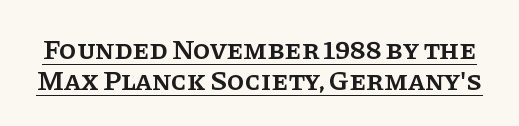
Each word holds together tightly as a unit, with standard inter-letter gaps. Every word sits above its own underline. How heavy is the stroke? Medium-heavy — a semibold, shy of bold. These lines are rendered in a variable-pitch font. The type family on display is of the serif kind.
